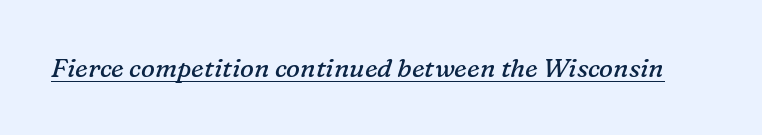
The image shows 26 px text type, italic (leaning right); set normal letter spacing, underlined.
